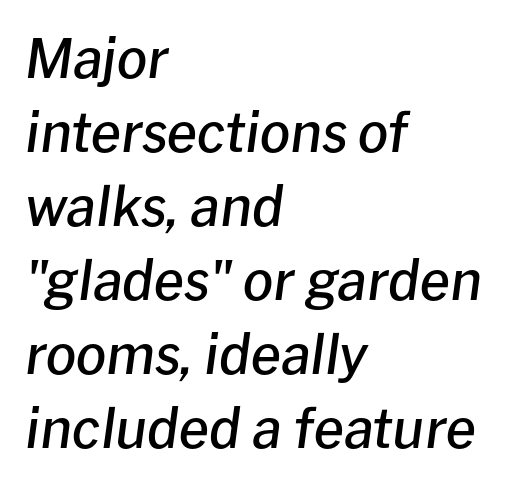
The image shows 54 px semibold type, italic (leaning right); set left-aligned, normal line spacing (1.37x), normal letter spacing, not underlined; low stroke contrast and a medium x-height.
